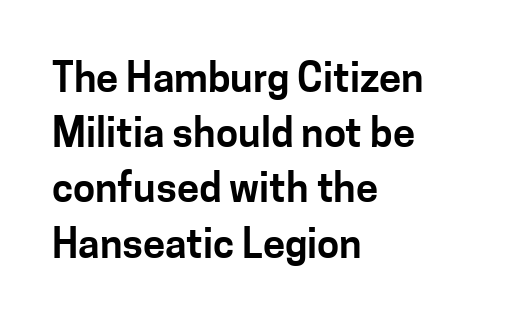
{"serif": "no", "italic": "no", "width": "normal", "stroke_contrast": "low", "x_height": "medium", "monospaced": "no", "underline": "no", "align": "left", "line_spacing": "normal", "line_spacing_ratio": 1.38, "letter_spacing": "normal", "letter_spacing_em": 0.0, "glyph_px": 40}
